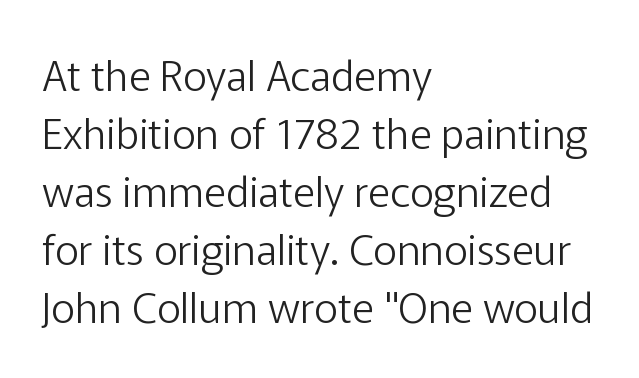
{"serif": "no", "italic": "no", "bold": "no", "weight": "light", "width": "normal", "stroke_contrast": "low", "x_height": "medium", "monospaced": "no", "underline": "no", "align": "left", "line_spacing": "normal", "line_spacing_ratio": 1.38, "letter_spacing": "normal", "letter_spacing_em": 0.0, "glyph_px": 42}
